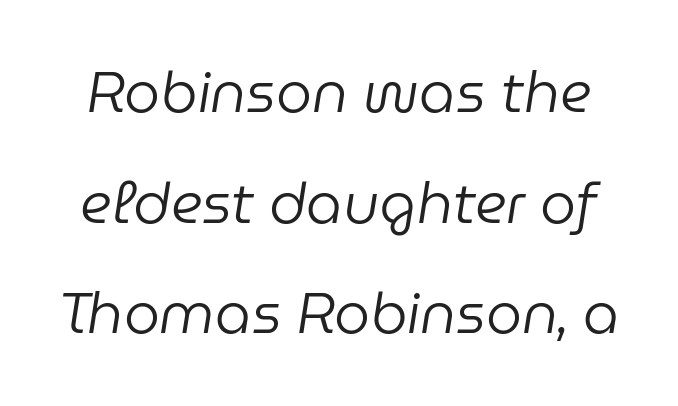
Q: Is the text bold? A: No.
Q: Is the text italic (slanted)? A: Yes, it leans right by about 9 degrees.
Q: Is the text underlined? A: No.
Q: Is the spacing between letters normal or unusually wide? A: Normal.
Q: Is the spacing between lines tight, normal or loose? A: Loose.
Q: Width (condensed, normal, or wide)? A: Normal.
Q: Stroke contrast? A: Low.
Q: x-height? A: Medium.
Q: Monospaced? A: No.
